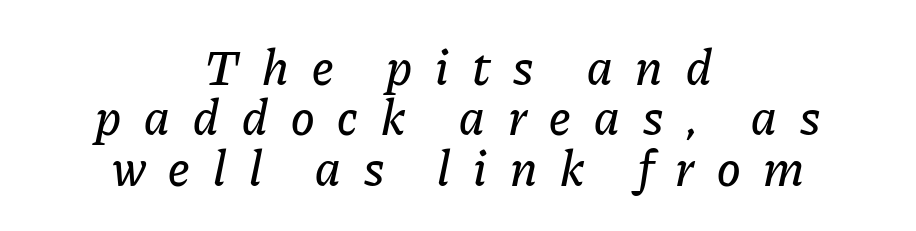
{"italic": "yes", "lean": "right", "slant_degrees": 11, "width": "normal", "stroke_contrast": "low", "x_height": "medium", "monospaced": "no", "underline": "no", "align": "center", "line_spacing": "tight", "line_spacing_ratio": 1.01, "letter_spacing": "wide", "letter_spacing_em": 0.46, "glyph_px": 50}
